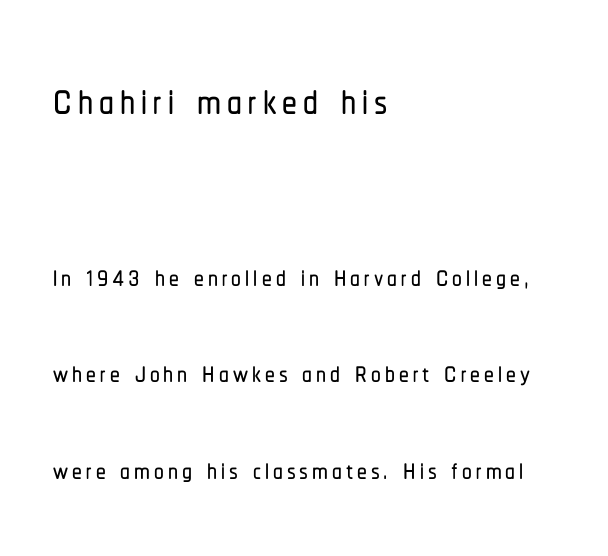
Q: Is the text italic (slanted)? A: No, it is upright.
Q: Is the typeface a serif or a sans-serif typeface? A: Sans-serif.
Q: Is the text underlined? A: No.
Q: How is the paragraph aligned? A: Left-aligned.
Q: Is the spacing between lines tight, normal or loose? A: Loose.
Q: Which block of text is set in a larger size, the first (top) or the second (bottom)? A: The first (top) one.
Q: Width (condensed, normal, or wide)? A: Condensed.
Q: Stroke contrast? A: Low.
Q: x-height? A: Medium.
Q: Monospaced? A: No.
